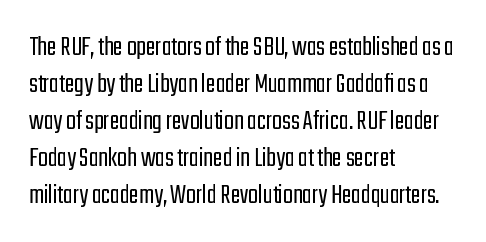
The foot of each line stays bare and open. The horizontal fit of the characters is conventional and even. A quiet, ordinary-to-light weight characterises the typeface. The passage shown is typeset with a sans-serif family. A typesetter would mark this as roman, not italic.
